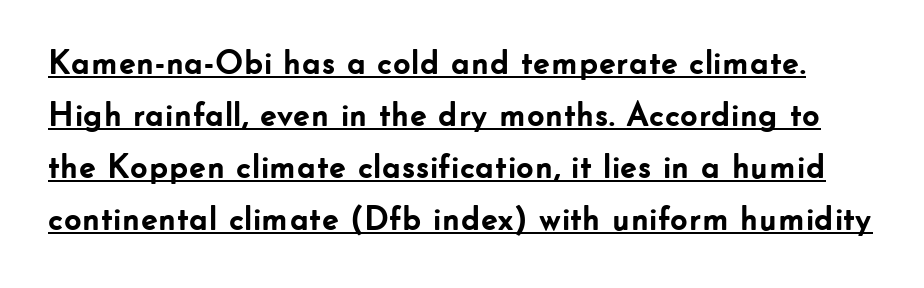
Type style note: lacks serifs. Here the designer chose a conventional face with non-uniform glyph widths. The designer left line spacing at the default. You'd pick this weight for a headline — it's a proper bold. Does a line run under the words? Yes, clearly. This is roman type, the default non-slanted kind.
